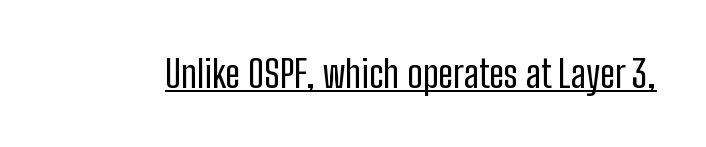
These lines are composed in type without serifs. The cut favours lightness, reaching ordinary text weight at its darkest. Check the space under the baseline: a stroke is drawn there. The lettering stays uniformly vertical, giving the passage a roman look. Looks like regular typesetting: each glyph gets only the width it needs.
